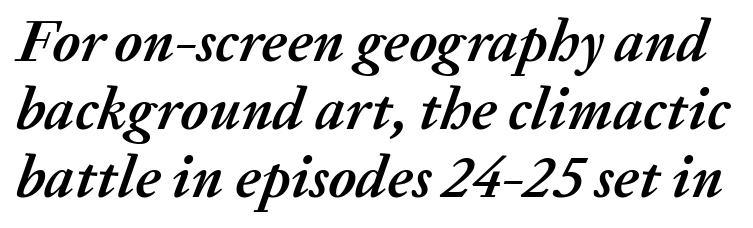
Tracking value appears to be zero — textbook default spacing. Any mark beneath the type? The region is blank. Posture: slanted. The block of text is dense from top to bottom, with scant space between rows. Notice how thick the strokes are: this is what a full bold looks like. The passage shown is typed in a proportional face where columns would drift.
